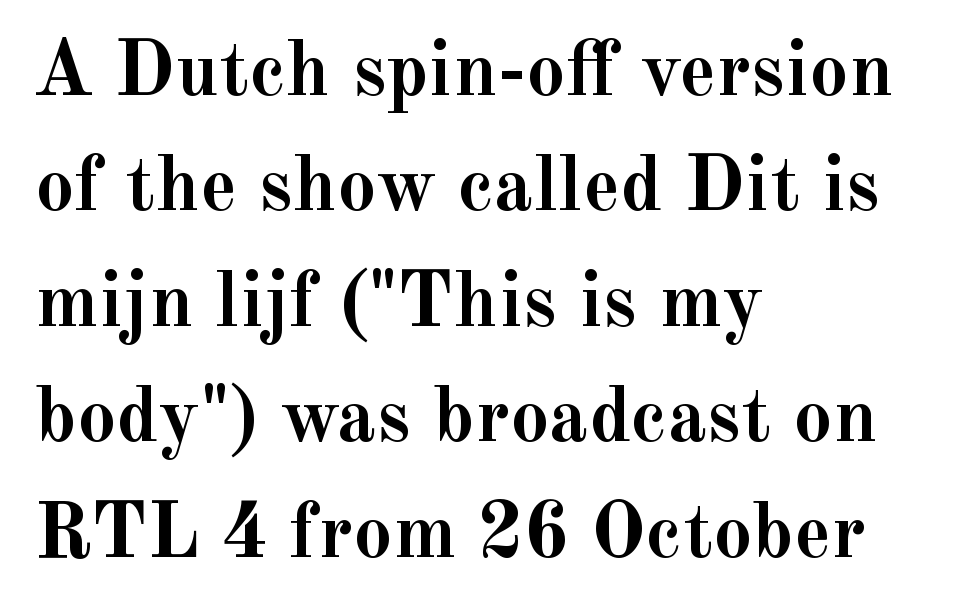
The typeface chosen for these lines features serifs. Compared with an ordinary text face, these strokes are far heavier — a full bold. Looks like regular typesetting: each glyph gets only the width it needs. The gaps between neighbouring characters are ordinary and unremarkable. Vertically, the passage feels balanced, rows spaced as you'd expect. Vertical strokes here are truly vertical.
